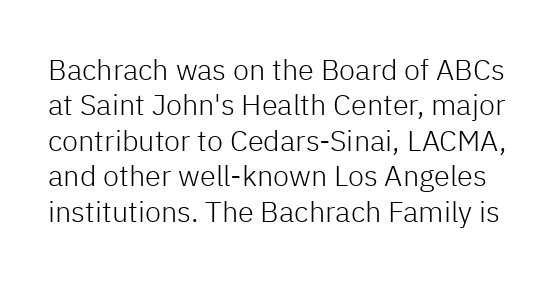
The image shows 29 px light sans-serif type, upright; set line spacing 1.22x, normal letter spacing, not underlined; low stroke contrast and a medium x-height.
